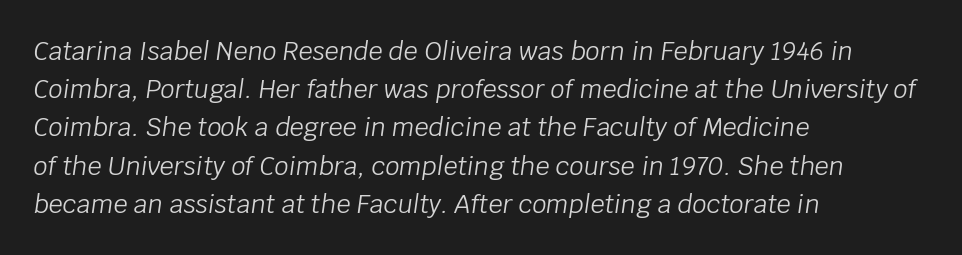
The image shows 25 px text type, italic (leaning right); set left-aligned, normal line spacing (1.53x), normal letter spacing, not underlined.
